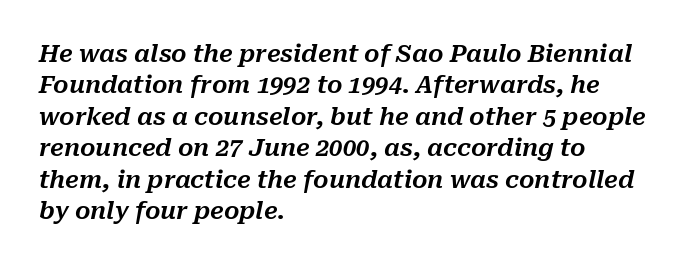
The image shows 24 px text type, italic (leaning right); set left-aligned, normal line spacing (1.31x), normal letter spacing, not underlined.
